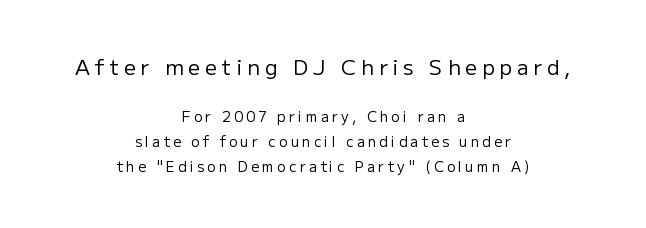
The image shows 21 px text type, upright; set centered, line spacing 1.81x, unusually wide letter spacing (+0.23 em), not underlined; the first (top) block is 1.5x larger.
